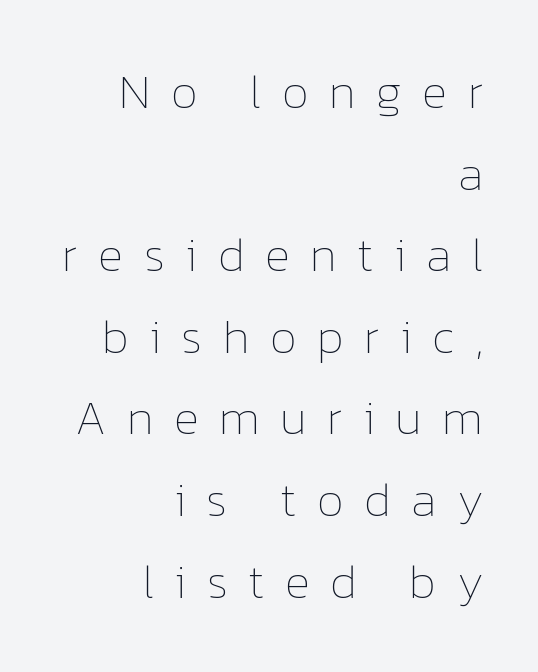
The image shows 48 px thin type, upright; set right-aligned, normal line spacing (1.7x), unusually wide letter spacing (+0.43 em), not underlined; low stroke contrast and a medium x-height.
